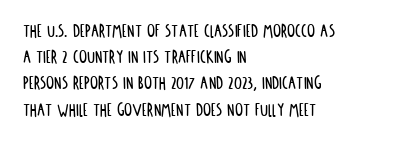
Rows of type keep a routine distance in the vertical direction. Designer's note — italics off, roman on. These lines stack with their left ends in a neat column. You could call the tracking neutral — neither tight nor loose. Each row of text sits above clean, open space.
